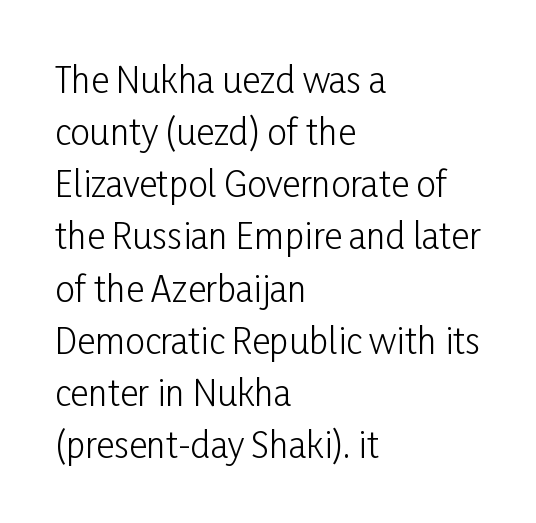
No extra ink here — the face is not bold. These lines keep a tight, regular rhythm from letter to letter. This is roman type, the default non-slanted kind. The leading is moderate, giving the passage an even texture. A typesetter would label this face a sans.
